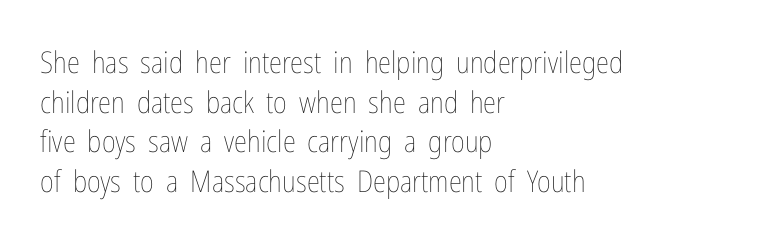
Looks like regular typesetting: each glyph gets only the width it needs. One glance says typical: line gaps are just what's usual. Descenders hang freely into open space. Unbolded letterforms with no extra heft. Italic: no, the glyphs are upright roman. Glyph-to-glyph distance matches everyday printed text.
